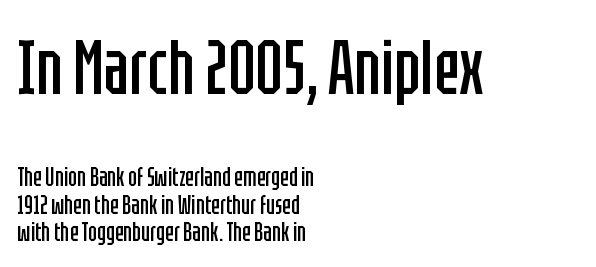
Q: Is the text bold? A: No.
Q: Is the text italic (slanted)? A: No, it is upright.
Q: Is the typeface a serif or a sans-serif typeface? A: Sans-serif.
Q: Is the text underlined? A: No.
Q: How is the paragraph aligned? A: Left-aligned.
Q: Is the spacing between letters normal or unusually wide? A: Normal.
Q: Is the spacing between lines tight, normal or loose? A: Tight.
Q: Which block of text is set in a larger size, the first (top) or the second (bottom)? A: The first (top) one.
Q: Width (condensed, normal, or wide)? A: Condensed.
Q: Stroke contrast? A: Low.
Q: x-height? A: Large.
Q: Monospaced? A: No.
